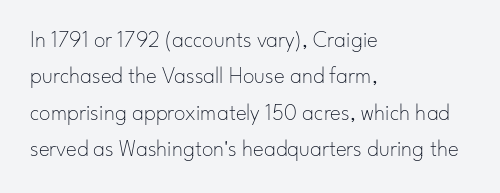
Q: Is the text bold? A: No.
Q: Is the text italic (slanted)? A: No, it is upright.
Q: Is the text underlined? A: No.
Q: How is the paragraph aligned? A: Left-aligned.
Q: Is the spacing between letters normal or unusually wide? A: Normal.
Q: Is the spacing between lines tight, normal or loose? A: Normal.
